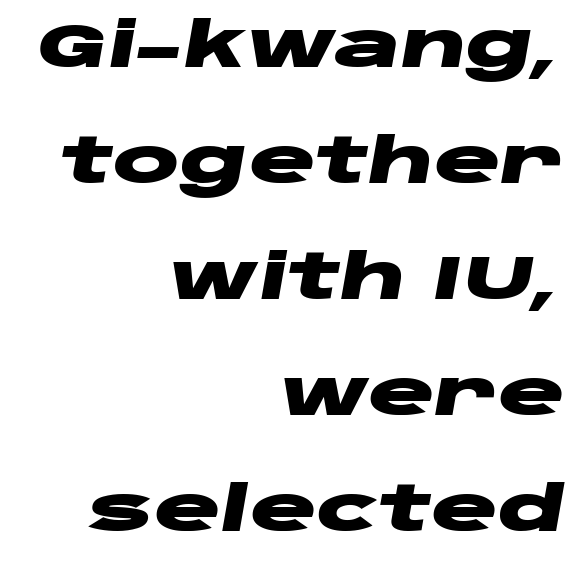
Q: Is the text bold? A: Yes.
Q: Is the text italic (slanted)? A: Yes, it leans right by about 10 degrees.
Q: Is the text underlined? A: No.
Q: How is the paragraph aligned? A: Right-aligned.
Q: Is the spacing between letters normal or unusually wide? A: Normal.
Q: Width (condensed, normal, or wide)? A: Wide.
Q: Stroke contrast? A: Low.
Q: x-height? A: Large.
Q: Monospaced? A: No.
